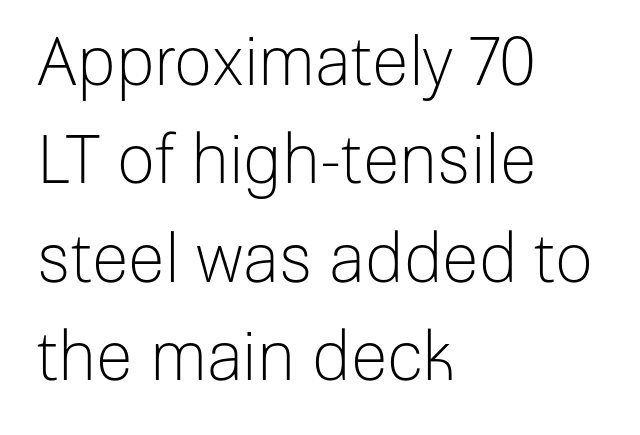
I'd call this a sans setting — the letters go barefoot. Note the varied advance widths — an 'i' is clearly narrower than an 'm'. Students, observe: this is what conventionally led text looks like. Quick note: underline off.
